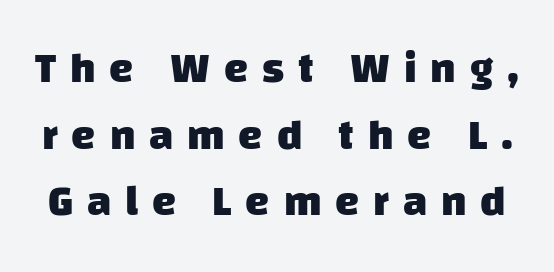
The image shows 43 px heavy sans-serif type; set normal line spacing (1.55x), unusually wide letter spacing (+0.32 em), not underlined; low stroke contrast and a large x-height.
